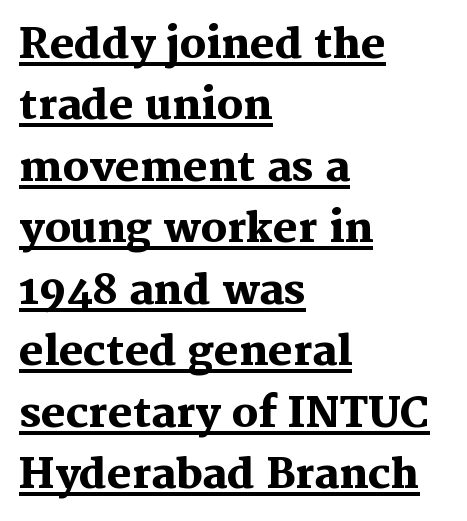
The image shows 41 px heavy serif type, upright; set left-aligned, normal line spacing (1.5x), normal letter spacing, underlined; medium stroke contrast and a medium x-height.
